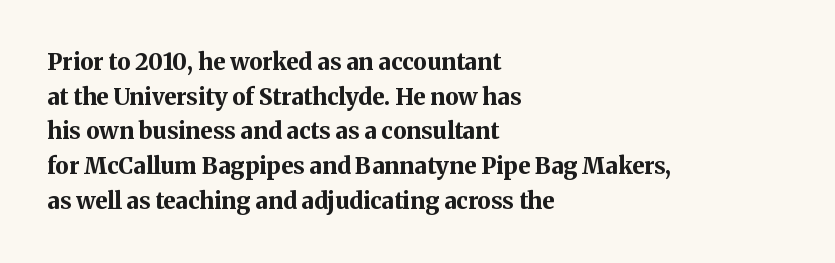
The image shows 23 px bold type, upright; set left-aligned, normal line spacing (1.51x), normal letter spacing, not underlined.
